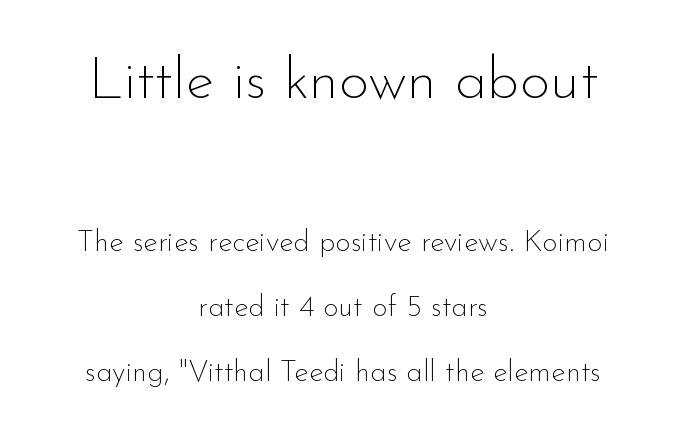
Note: no serifs on the glyphs. You could not count columns in this text — the font is proportionally spaced. Caption: upper text group enlarged, lower text group reduced. Honestly, the letter spacing is just normal — you wouldn't notice it. No word sits above an underline. Compared with a typical body face, this is equally light or lighter still.
